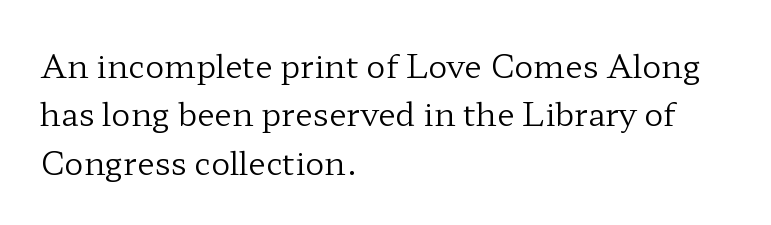
The image shows 32 px regular-weight, wide serif type, upright; set left-aligned, normal line spacing (1.51x), normal letter spacing, not underlined; low stroke contrast and a medium x-height.
